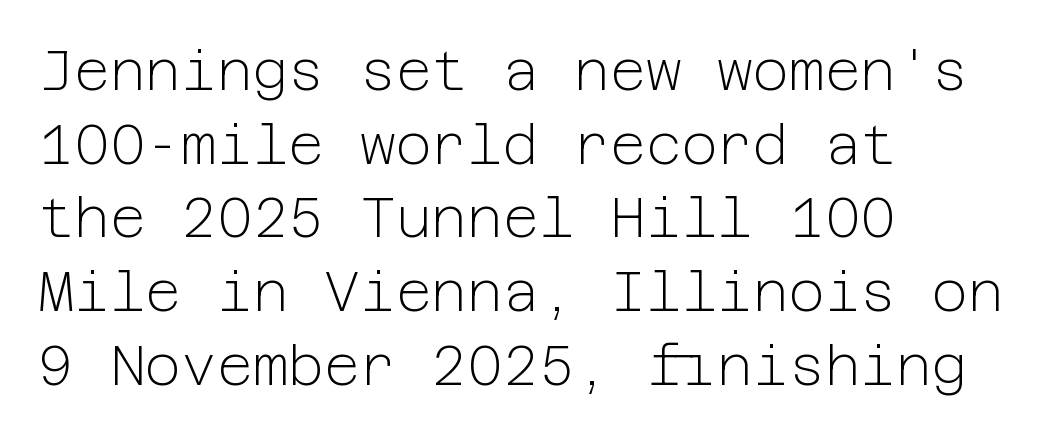
{"serif": "no", "italic": "no", "bold": "no", "weight": "light", "width": "normal", "stroke_contrast": "low", "x_height": "medium", "underline": "no", "align": "left", "line_spacing": "normal", "line_spacing_ratio": 1.34, "letter_spacing": "normal", "letter_spacing_em": 0.0, "glyph_px": 55}
